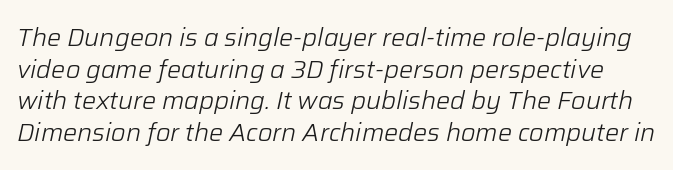
Q: Is the text bold? A: No.
Q: Is the text italic (slanted)? A: Yes, it leans right by about 12 degrees.
Q: Is the text underlined? A: No.
Q: Is the spacing between letters normal or unusually wide? A: Normal.
Q: Is the spacing between lines tight, normal or loose? A: Normal.
